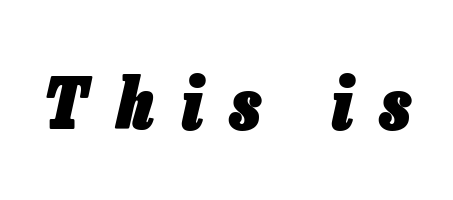
A typesetter would call this heavily tracked-out type. Is the type slanted? Yes — the strokes lean at a clear angle. No word sits above an underline. The glyphs have the mass of a bold cut.
